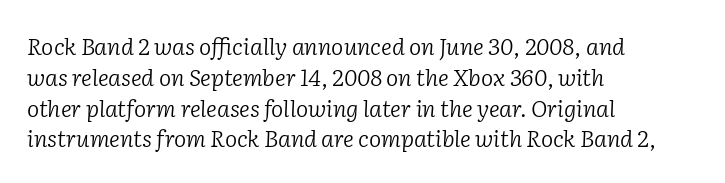
{"italic": "yes", "lean": "right", "slant_degrees": 2, "bold": "no", "underline": "no", "align": "left", "line_spacing": "normal", "line_spacing_ratio": 1.34, "letter_spacing": "normal", "letter_spacing_em": 0.0, "glyph_px": 23}
